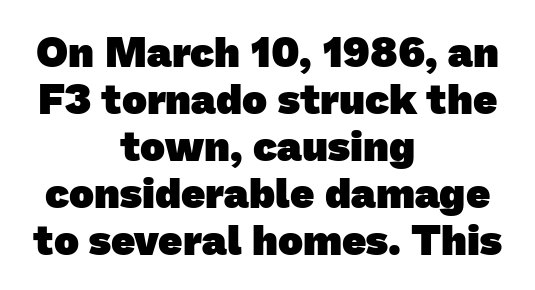
Q: Is the text bold? A: Yes.
Q: Is the typeface a serif or a sans-serif typeface? A: Sans-serif.
Q: Is the text underlined? A: No.
Q: How is the paragraph aligned? A: Centered.
Q: Is the spacing between letters normal or unusually wide? A: Normal.
Q: Is the spacing between lines tight, normal or loose? A: Tight.
Q: Width (condensed, normal, or wide)? A: Normal.
Q: Stroke contrast? A: Low.
Q: x-height? A: Medium.
Q: Monospaced? A: No.
